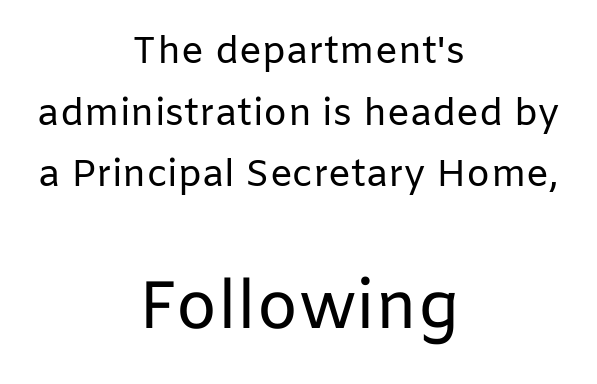
{"serif": "no", "italic": "no", "bold": "no", "weight": "regular", "width": "normal", "stroke_contrast": "low", "x_height": "medium", "monospaced": "no", "underline": "no", "align": "center", "line_spacing": "normal", "line_spacing_ratio": 1.62, "letter_spacing": "normal", "letter_spacing_em": 0.0, "larger_block": "second", "size_ratio": 1.76, "glyph_px": 67}
